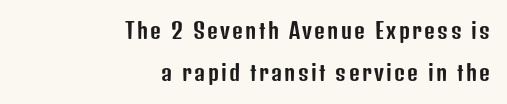
Q: Is the text italic (slanted)? A: No, it is upright.
Q: Is the text underlined? A: No.
Q: How is the paragraph aligned? A: Right-aligned.
Q: Is the spacing between lines tight, normal or loose? A: Loose.
